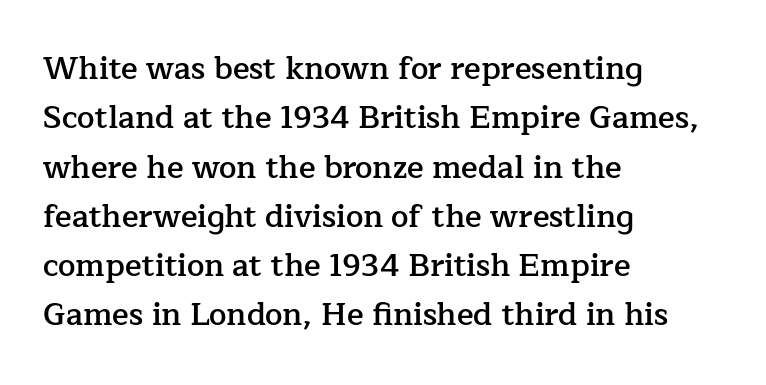
{"serif": "yes", "italic": "no", "bold": "semi", "weight": "semibold", "width": "normal", "stroke_contrast": "low", "x_height": "medium", "monospaced": "no", "underline": "no", "align": "left", "line_spacing": "normal", "line_spacing_ratio": 1.59, "letter_spacing": "normal", "letter_spacing_em": 0.0, "glyph_px": 31}
